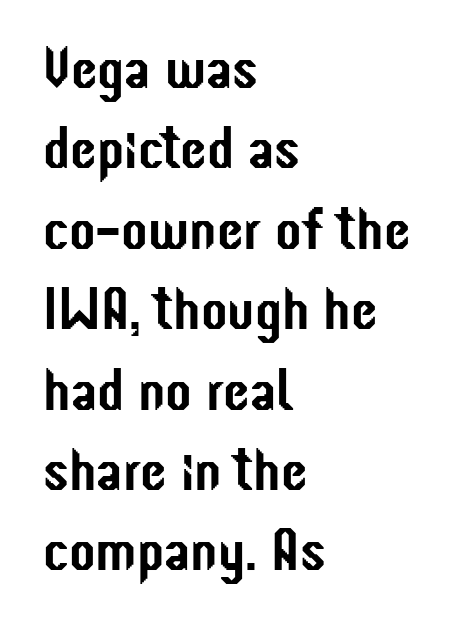
Q: Is the text italic (slanted)? A: No, it is upright.
Q: Is the typeface a serif or a sans-serif typeface? A: Sans-serif.
Q: Is the text underlined? A: No.
Q: How is the paragraph aligned? A: Left-aligned.
Q: Is the spacing between letters normal or unusually wide? A: Normal.
Q: Is the spacing between lines tight, normal or loose? A: Normal.
Q: Width (condensed, normal, or wide)? A: Condensed.
Q: Stroke contrast? A: Low.
Q: x-height? A: Medium.
Q: Monospaced? A: No.
